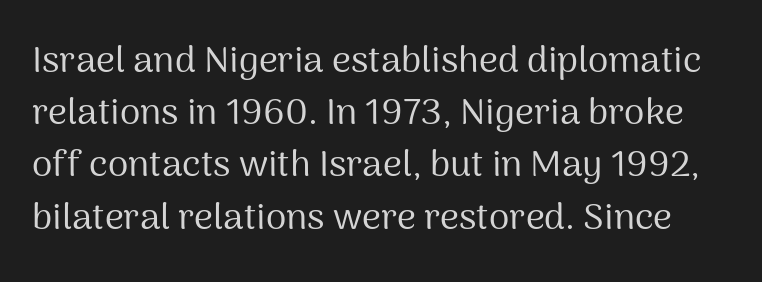
The image shows 37 px regular-weight sans-serif type, upright; set normal line spacing (1.41x), normal letter spacing, not underlined; medium stroke contrast and a medium x-height.
